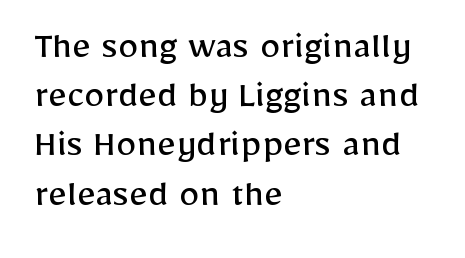
Q: Is the text bold? A: No.
Q: Is the text italic (slanted)? A: No, it is upright.
Q: Is the typeface a serif or a sans-serif typeface? A: Sans-serif.
Q: Is the text underlined? A: No.
Q: How is the paragraph aligned? A: Left-aligned.
Q: Is the spacing between letters normal or unusually wide? A: Normal.
Q: Width (condensed, normal, or wide)? A: Normal.
Q: Stroke contrast? A: Low.
Q: x-height? A: Medium.
Q: Monospaced? A: No.
